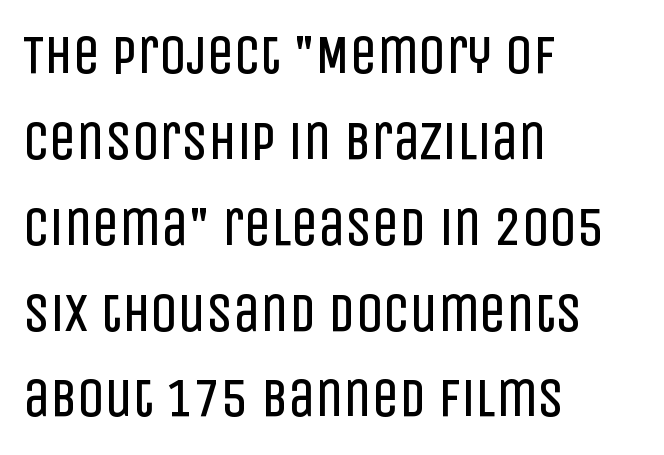
Ordinary non-slanted type is in use. The line-height multiplier appears to be the usual default. Each letter keeps its own natural width here, so spacing adapts to shape. This is sans-serif lettering, the kind often seen on screens and signage. This sample uses plain, unmodified letter spacing. The typesetting does not lean heavy: it is not bold.
